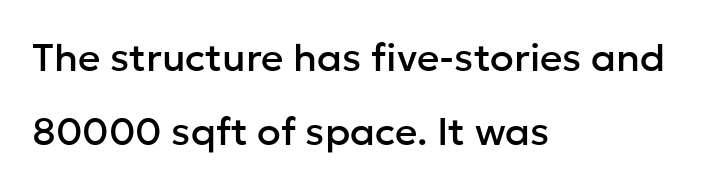
{"serif": "no", "italic": "no", "width": "normal", "stroke_contrast": "low", "x_height": "medium", "monospaced": "no", "underline": "no", "align": "left", "line_spacing": "loose", "line_spacing_ratio": 1.9, "letter_spacing": "normal", "letter_spacing_em": 0.0, "glyph_px": 39}
